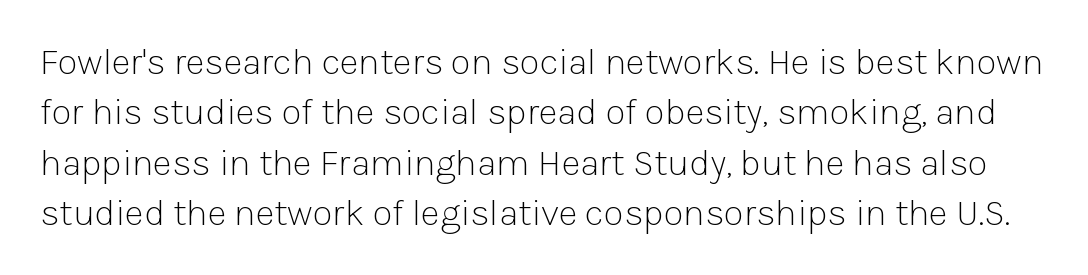
Q: Is the text bold? A: No.
Q: Is the text italic (slanted)? A: No, it is upright.
Q: Is the typeface a serif or a sans-serif typeface? A: Sans-serif.
Q: Is the text underlined? A: No.
Q: Is the spacing between letters normal or unusually wide? A: Normal.
Q: Is the spacing between lines tight, normal or loose? A: Normal.
Q: Width (condensed, normal, or wide)? A: Normal.
Q: Stroke contrast? A: Low.
Q: x-height? A: Medium.
Q: Monospaced? A: No.
